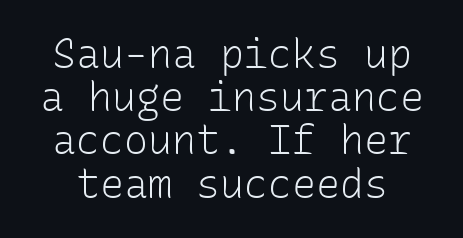
Q: Is the text bold? A: No.
Q: Is the text italic (slanted)? A: No, it is upright.
Q: Is the typeface a serif or a sans-serif typeface? A: Sans-serif.
Q: Is the text underlined? A: No.
Q: Is the spacing between letters normal or unusually wide? A: Normal.
Q: Is the spacing between lines tight, normal or loose? A: Tight.
Q: Width (condensed, normal, or wide)? A: Normal.
Q: Stroke contrast? A: Low.
Q: x-height? A: Medium.
Q: Monospaced? A: Yes.
